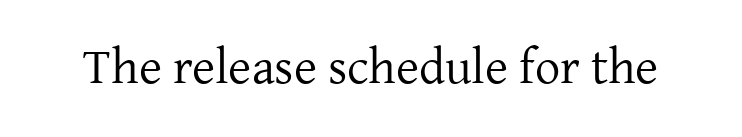
{"serif": "yes", "italic": "no", "bold": "no", "weight": "regular", "width": "normal", "stroke_contrast": "low", "x_height": "medium", "monospaced": "no", "underline": "no", "letter_spacing": "normal", "letter_spacing_em": 0.0, "glyph_px": 50}
